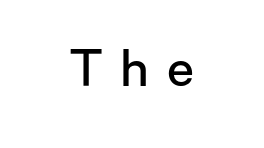
The image shows 49 px semibold sans-serif type, upright; set centered, unusually wide letter spacing (+0.36 em), not underlined; low stroke contrast and a medium x-height.
